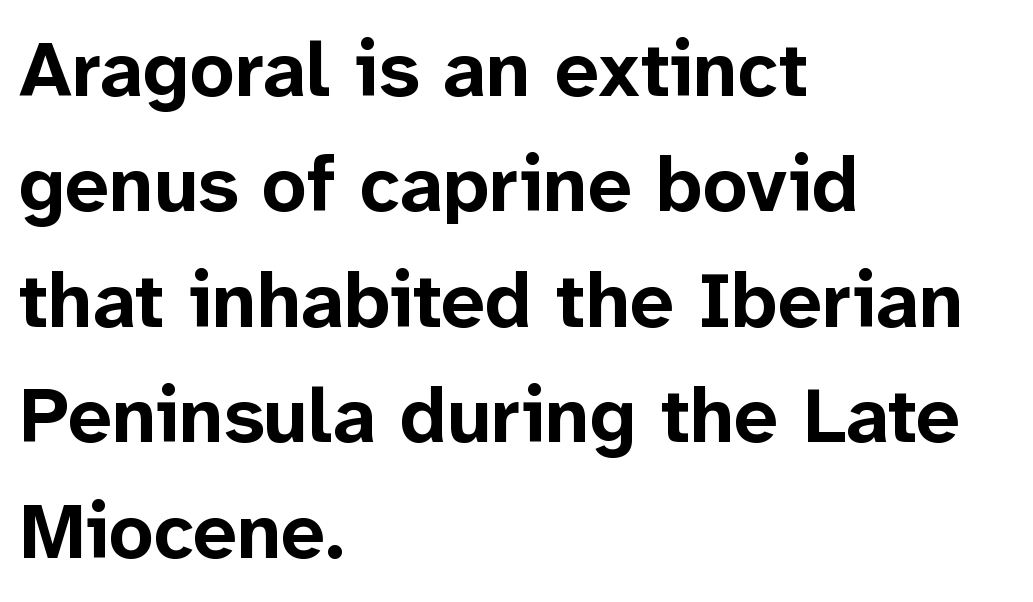
Q: Is the text bold? A: Yes.
Q: Is the text italic (slanted)? A: No, it is upright.
Q: Is the typeface a serif or a sans-serif typeface? A: Sans-serif.
Q: Is the text underlined? A: No.
Q: How is the paragraph aligned? A: Left-aligned.
Q: Is the spacing between letters normal or unusually wide? A: Normal.
Q: Is the spacing between lines tight, normal or loose? A: Normal.
Q: Width (condensed, normal, or wide)? A: Normal.
Q: Stroke contrast? A: Low.
Q: x-height? A: Medium.
Q: Monospaced? A: No.
